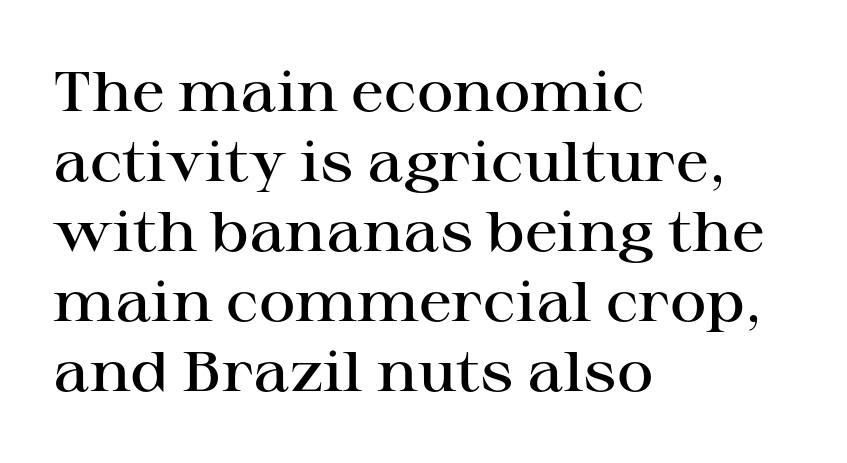
The rendering shows small feet on the letterforms — a serif design. These lines were composed using upright roman letters. Letter spacing: default. Looks like regular typesetting: each glyph gets only the width it needs. Emphasis by weight is partial: semibold. The line-height multiplier appears to be the usual default.
